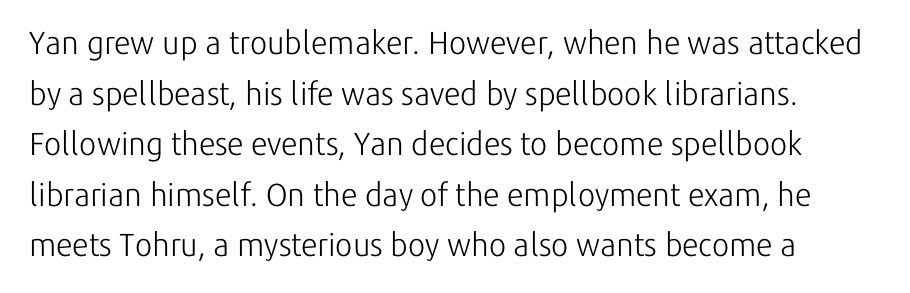
{"serif": "no", "italic": "no", "bold": "no", "weight": "light", "width": "normal", "stroke_contrast": "low", "x_height": "medium", "monospaced": "no", "underline": "no", "line_spacing": "normal", "line_spacing_ratio": 1.58, "letter_spacing": "normal", "letter_spacing_em": 0.0, "glyph_px": 32}
